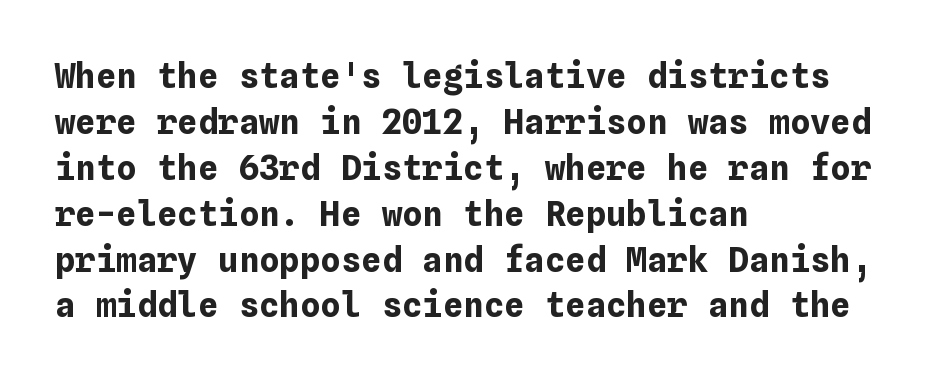
The specimen reads as upright at a glance. The space beneath each line is pristine and unruled. The typesetter chose a ragged-right arrangement here. Set as a true bold cut, around the 700 mark. Is there much room between lines? A standard amount, neither cramped nor airy.
